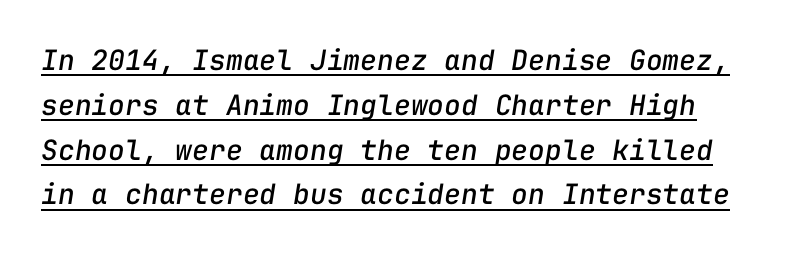
Q: Is the text italic (slanted)? A: Yes, it leans right by about 9 degrees.
Q: Is the text underlined? A: Yes.
Q: Is the spacing between letters normal or unusually wide? A: Normal.
Q: Is the spacing between lines tight, normal or loose? A: Normal.
Q: Width (condensed, normal, or wide)? A: Normal.
Q: Stroke contrast? A: Low.
Q: x-height? A: Medium.
Q: Monospaced? A: Yes.
